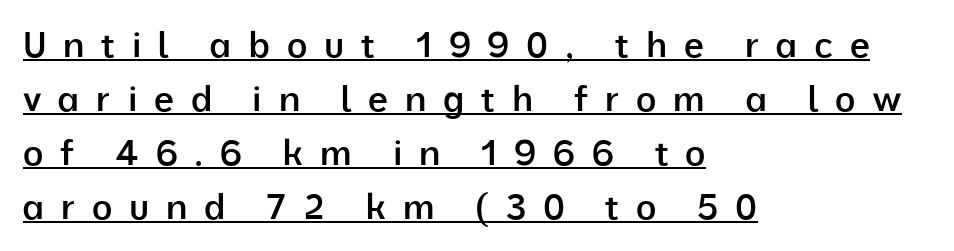
The image shows 35 px semibold sans-serif type, upright; set left-aligned, normal line spacing (1.54x), unusually wide letter spacing (+0.48 em), underlined; low stroke contrast and a medium x-height.
